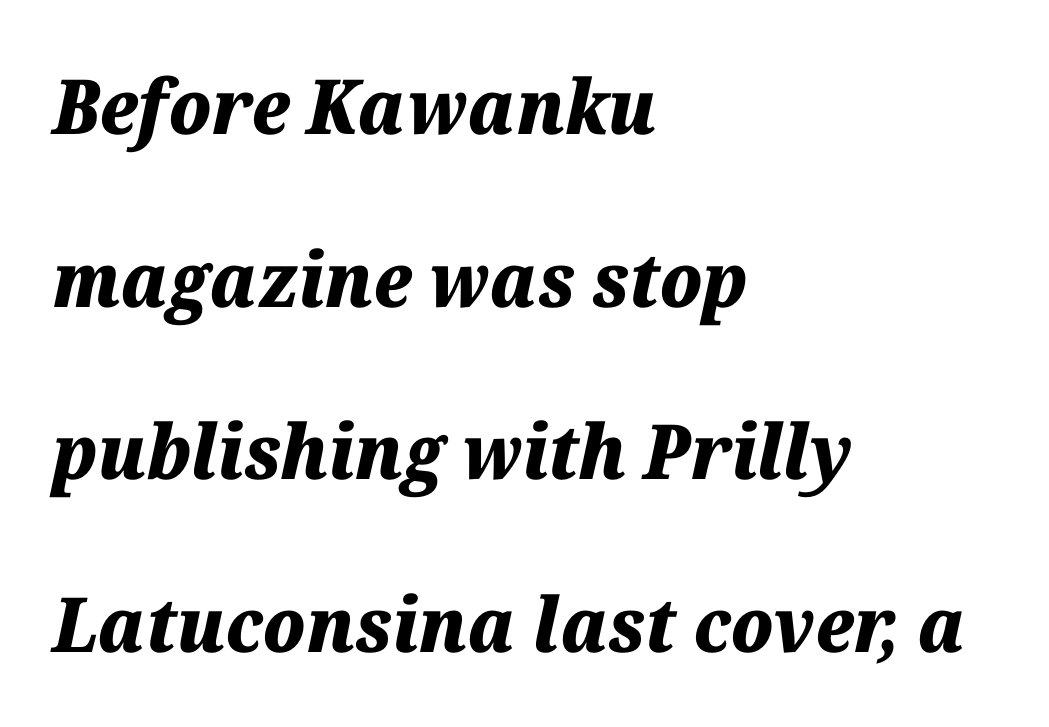
Q: Is the text bold? A: Yes.
Q: Is the text italic (slanted)? A: Yes, it leans right by about 12 degrees.
Q: Is the text underlined? A: No.
Q: How is the paragraph aligned? A: Left-aligned.
Q: Is the spacing between letters normal or unusually wide? A: Normal.
Q: Is the spacing between lines tight, normal or loose? A: Loose.
Q: Width (condensed, normal, or wide)? A: Normal.
Q: Stroke contrast? A: Medium.
Q: x-height? A: Medium.
Q: Monospaced? A: No.
